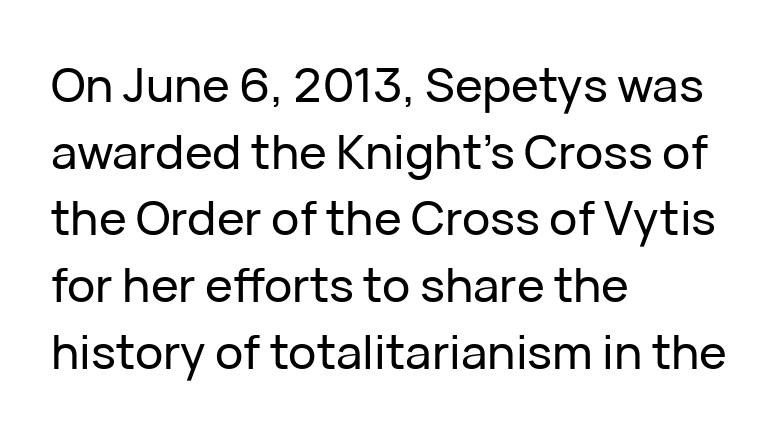
Honestly, the row spacing looks completely unremarkable. Nope, no serifs anywhere on these letters. The letters sit at their default tracking, neither squeezed nor spread. Looks like regular typesetting: each glyph gets only the width it needs. Nobody drew a line under any word here. Is there any slant? The stems are plumb.
